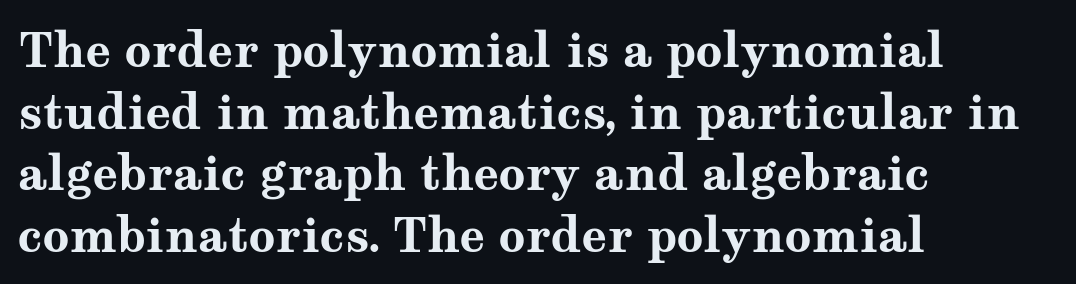
Heavy, bold letterforms. The strip under each line holds only bare page. These lines sit exactly where default settings would place them. The glyphs in this specimen are seriffed.
